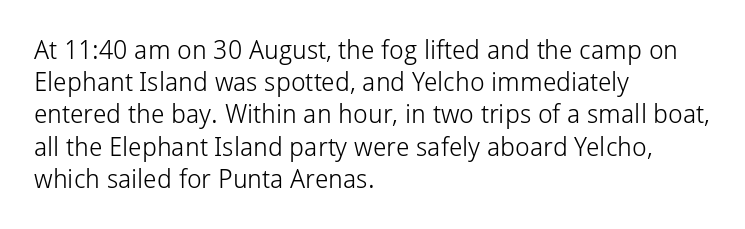
The image shows 26 px text type, upright; set left-aligned, line spacing 1.24x, normal letter spacing, not underlined.
